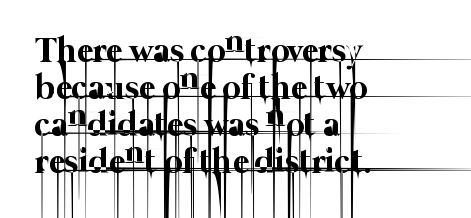
The image shows 35 px thin type; set left-aligned, tight line spacing (1.06x), normal letter spacing, not underlined; low stroke contrast and a medium x-height.
